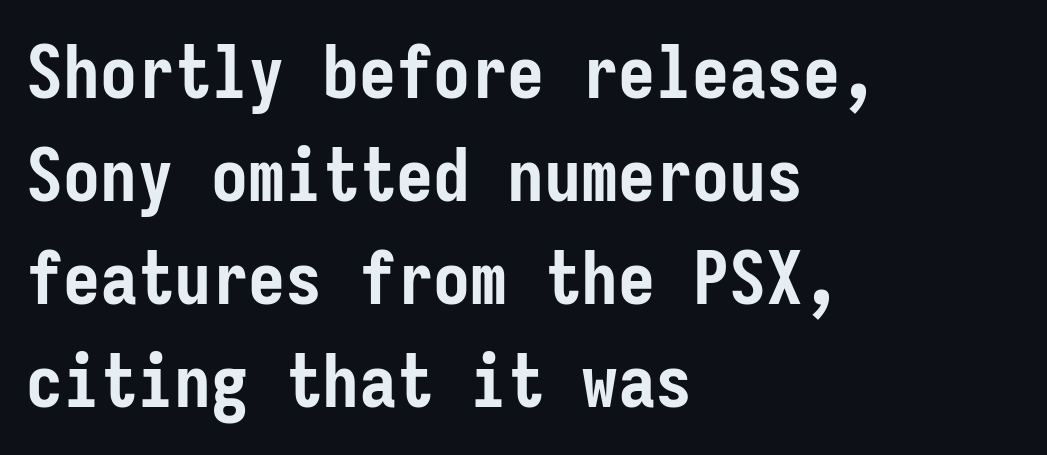
Q: Is the text bold? A: Yes.
Q: Is the text italic (slanted)? A: No, it is upright.
Q: Is the typeface a serif or a sans-serif typeface? A: Sans-serif.
Q: Is the text underlined? A: No.
Q: How is the paragraph aligned? A: Left-aligned.
Q: Is the spacing between letters normal or unusually wide? A: Normal.
Q: Is the spacing between lines tight, normal or loose? A: Normal.
Q: Width (condensed, normal, or wide)? A: Condensed.
Q: Stroke contrast? A: Low.
Q: x-height? A: Medium.
Q: Monospaced? A: Yes.
